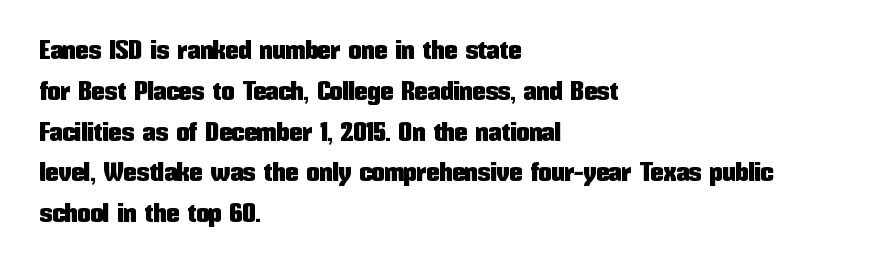
The space between consecutive lines is moderate. This sample uses plain, unmodified letter spacing. Layout note: lines flush left. No italicization has been applied; the sample stays upright. The passage shown is not underscored anywhere.
